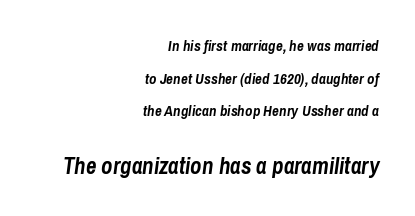
Q: Is the text bold? A: Yes.
Q: Is the text italic (slanted)? A: Yes, it leans right by about 8 degrees.
Q: Is the text underlined? A: No.
Q: How is the paragraph aligned? A: Right-aligned.
Q: Is the spacing between letters normal or unusually wide? A: Normal.
Q: Is the spacing between lines tight, normal or loose? A: Loose.
Q: Which block of text is set in a larger size, the first (top) or the second (bottom)? A: The second (bottom) one.
